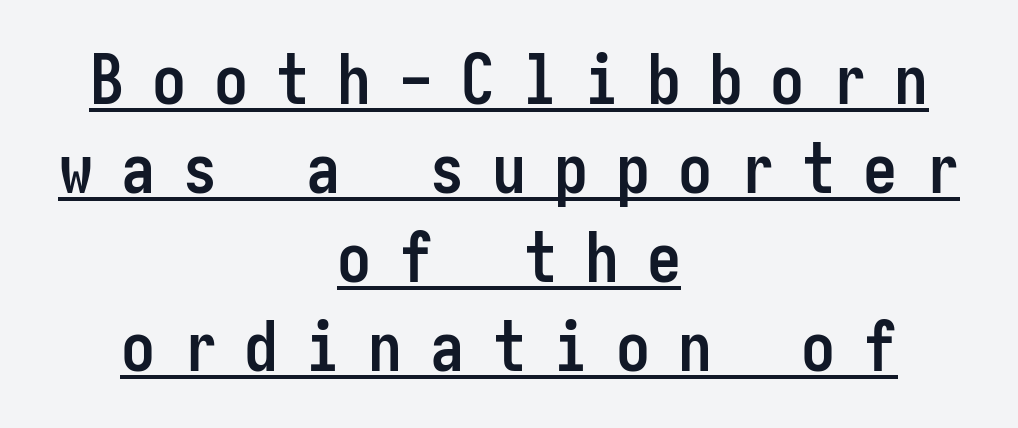
Letterform terminals end flat and unadorned throughout the passage. Neither beginnings nor endings align; midpoints do. Between one letter and the next there's a generous, obvious gap. Notice how thick the strokes are: this is what a full bold looks like. Students, observe the line beneath the letters — that is underlining.
